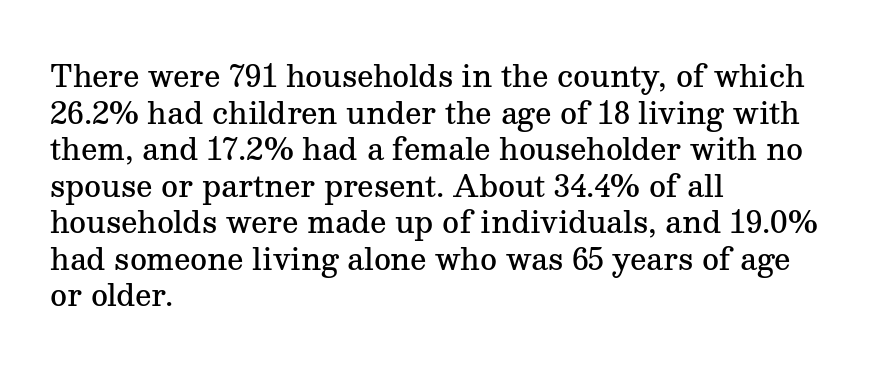
The image shows 29 px semibold serif type, upright; set left-aligned, normal line spacing (1.26x), normal letter spacing, not underlined; medium stroke contrast and a medium x-height.
